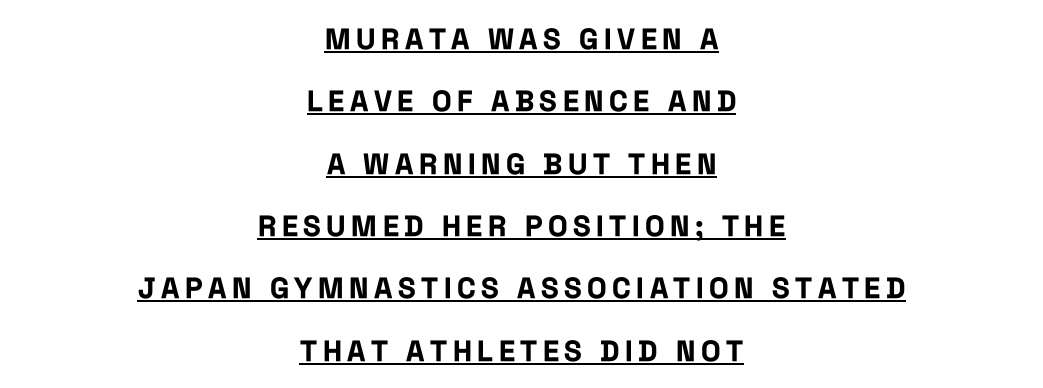
{"serif": "no", "italic": "no", "bold": "yes", "weight": "bold", "width": "condensed", "stroke_contrast": "low", "x_height": "large", "monospaced": "no", "underline": "yes", "align": "center", "line_spacing": "loose", "line_spacing_ratio": 2.15, "glyph_px": 29}
